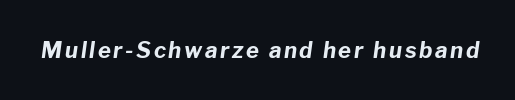
{"italic": "yes", "lean": "right", "slant_degrees": 8, "bold": "yes", "underline": "no", "glyph_px": 22}
